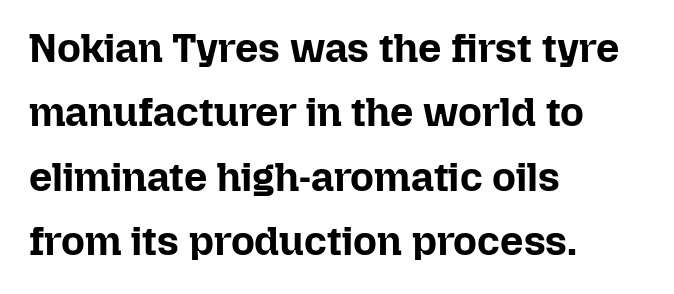
Visually the block forms a straight wall on the left and a jagged coastline on the right. Posture: upright roman. The letters advance in unequal steps, a hallmark of proportional type. A full-strength bold gives these letters their thick strokes.
